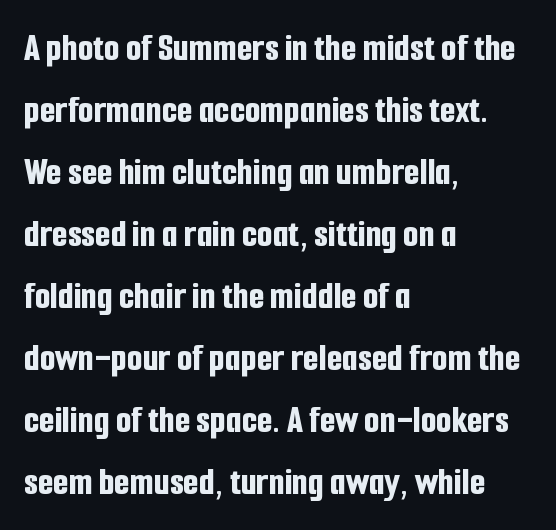
Q: Is the text bold? A: Yes.
Q: Is the text italic (slanted)? A: No, it is upright.
Q: Is the typeface a serif or a sans-serif typeface? A: Sans-serif.
Q: Is the text underlined? A: No.
Q: How is the paragraph aligned? A: Left-aligned.
Q: Is the spacing between letters normal or unusually wide? A: Normal.
Q: Is the spacing between lines tight, normal or loose? A: Normal.
Q: Width (condensed, normal, or wide)? A: Condensed.
Q: Stroke contrast? A: Low.
Q: x-height? A: Medium.
Q: Monospaced? A: No.
